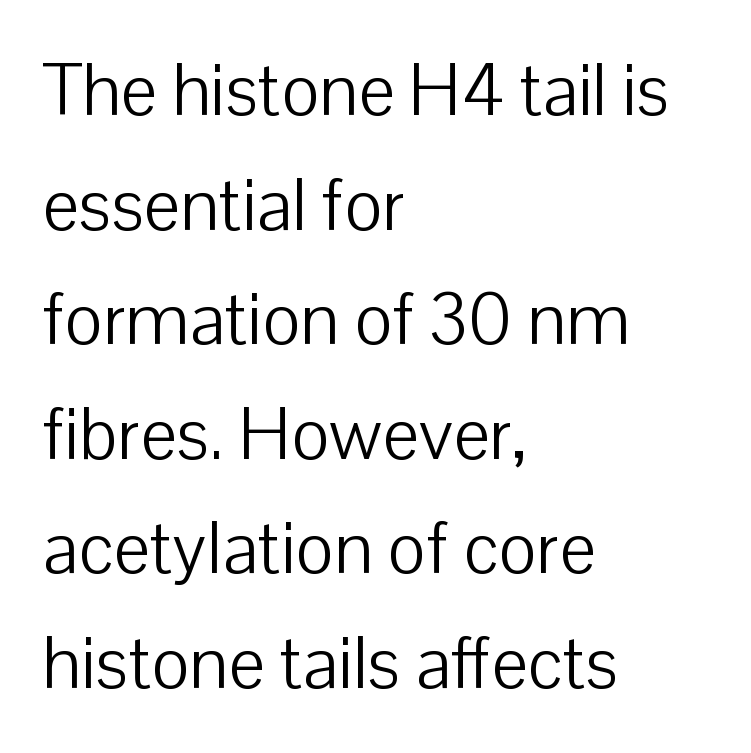
Compared with a centered layout, this one pins lines to the left instead. Vertically, the passage feels balanced, rows spaced as you'd expect. Letter spacing: default. No extra ink here — the face is not bold. These lines are composed in type without serifs.
